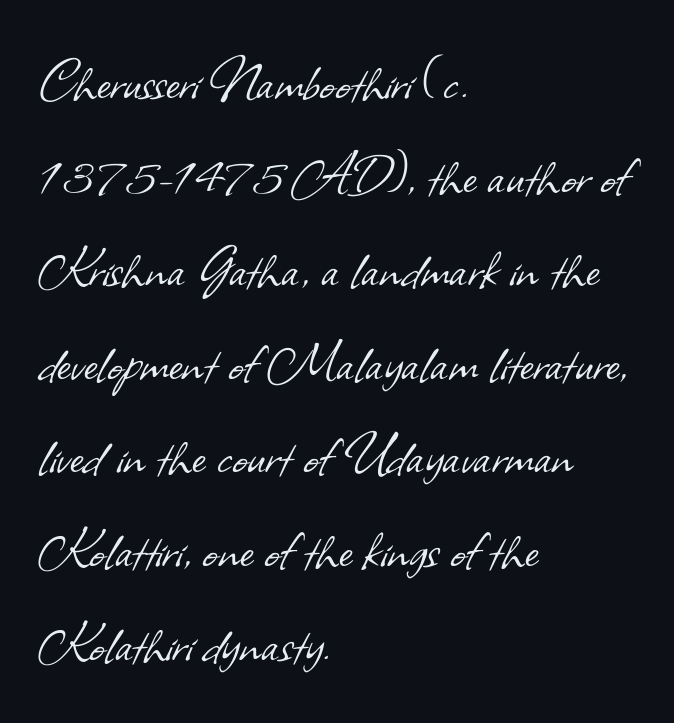
A classic flush-left, rag-right setting is used for this passage. A quiet, ordinary-to-light weight characterises the typeface. The rows are spaced the way most documents space them. Inter-character spacing is left at the font's built-in metrics. Here the designer chose a conventional face with non-uniform glyph widths. No word sits above an underline.
